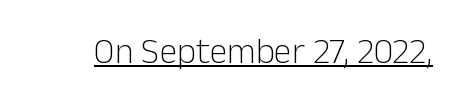
The font family rendered here belongs to the sans-serif group. Ink coverage per letter is moderate at most. This sample uses plain, unmodified letter spacing. The typesetter has applied underlining to the passage shown. Note the varied advance widths — an 'i' is clearly narrower than an 'm'.
